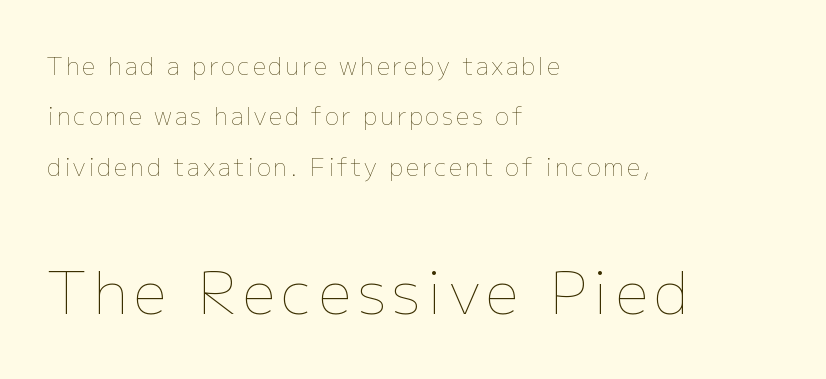
The image shows 59 px thin type, upright; set left-aligned, loose line spacing (2.1x), not underlined; the second (bottom) block is 2.46x larger; low stroke contrast and a medium x-height.
